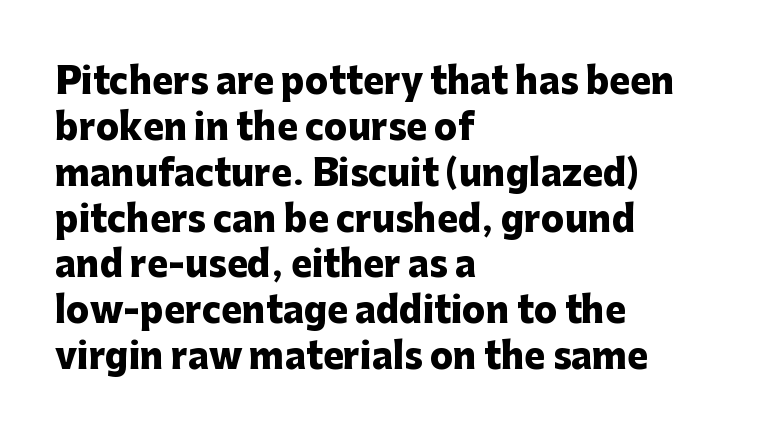
The image shows 35 px heavy sans-serif type, upright; set left-aligned, normal line spacing (1.31x), normal letter spacing, not underlined; low stroke contrast and a medium x-height.
